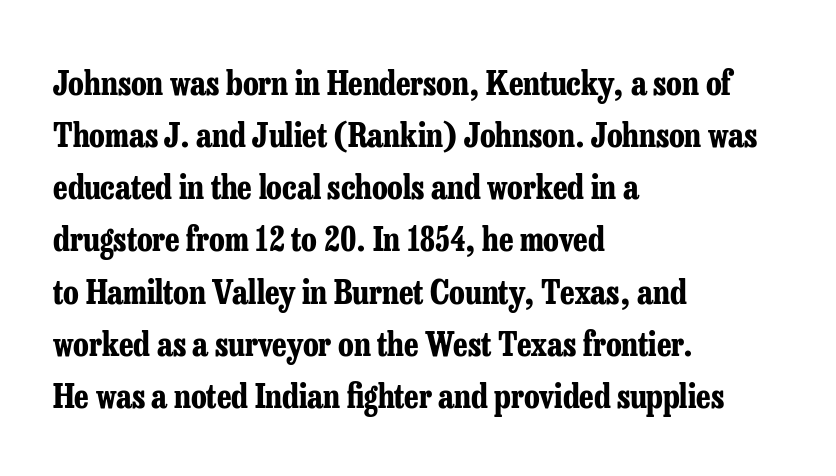
The image shows 33 px bold, condensed serif type, upright; set left-aligned, normal line spacing (1.58x), normal letter spacing, not underlined; low stroke contrast and a medium x-height.
